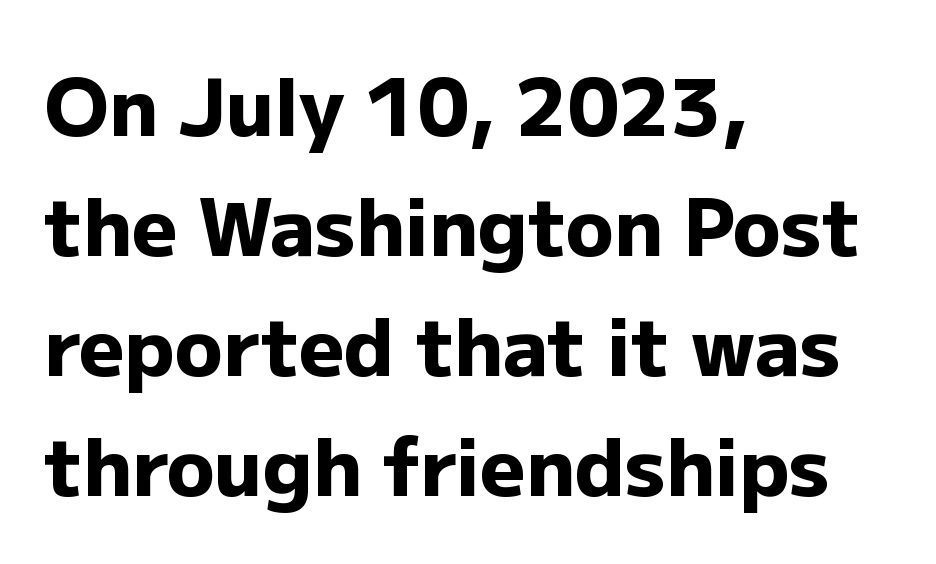
The image shows 79 px heavy sans-serif type, upright; set left-aligned, normal line spacing (1.52x), normal letter spacing, not underlined; low stroke contrast and a medium x-height.
